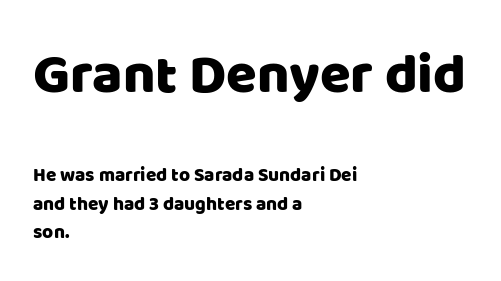
{"serif": "no", "italic": "no", "width": "normal", "stroke_contrast": "low", "x_height": "large", "monospaced": "no", "underline": "no", "align": "left", "line_spacing": "normal", "line_spacing_ratio": 1.49, "letter_spacing": "normal", "letter_spacing_em": 0.0, "larger_block": "first", "size_ratio": 2.95, "glyph_px": 56}
